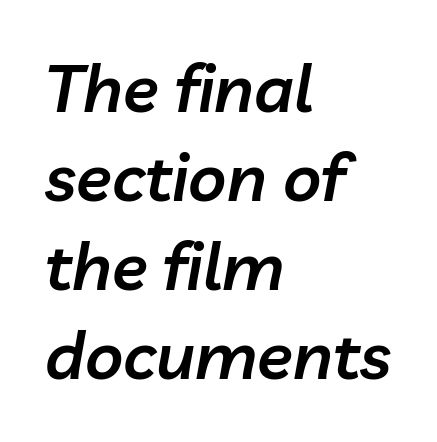
The image shows 66 px semibold type, italic (leaning right); set left-aligned, normal line spacing (1.35x), normal letter spacing, not underlined; low stroke contrast and a medium x-height.
